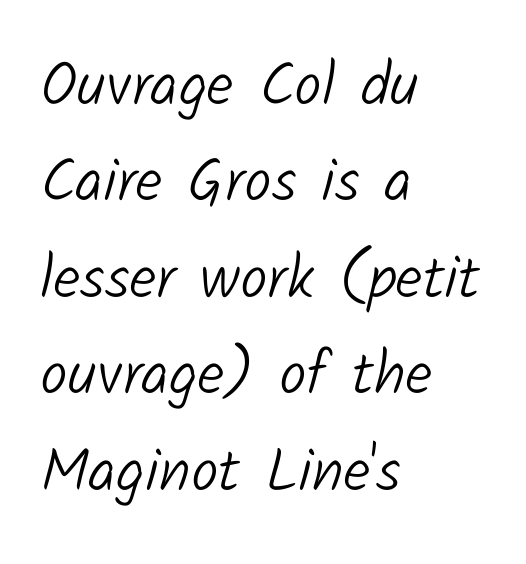
You could call the tracking neutral — neither tight nor loose. The passage shown stacks its lines at a standard gap. Plain, unruled lines of type. Stem width sits at or under what a default text font uses. This sample has the flowing, uneven cadence of proportional lettering.
